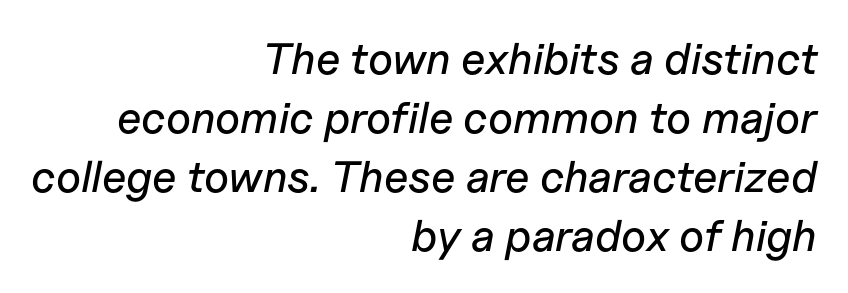
{"italic": "yes", "lean": "right", "slant_degrees": 11, "width": "normal", "stroke_contrast": "low", "x_height": "medium", "monospaced": "no", "underline": "no", "align": "right", "line_spacing": "normal", "line_spacing_ratio": 1.34, "letter_spacing": "normal", "letter_spacing_em": 0.0, "glyph_px": 44}
